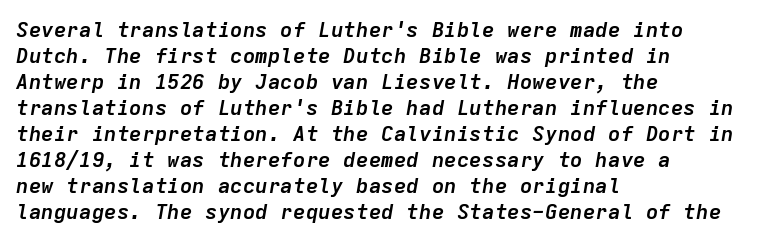
{"italic": "yes", "lean": "right", "slant_degrees": 9, "bold": "yes", "underline": "no", "align": "left", "line_spacing_ratio": 1.24, "letter_spacing": "normal", "letter_spacing_em": 0.0, "glyph_px": 21}
